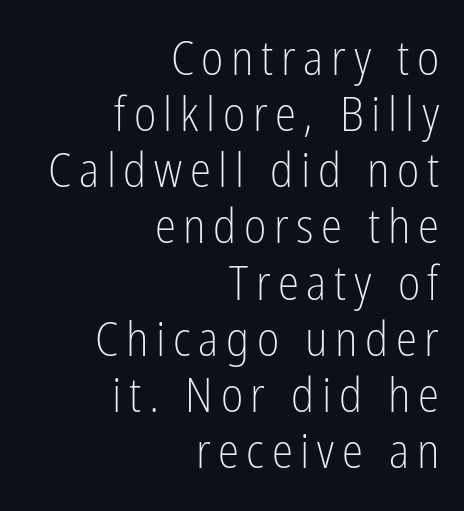
Q: Is the text bold? A: No.
Q: Is the text italic (slanted)? A: No, it is upright.
Q: Is the typeface a serif or a sans-serif typeface? A: Sans-serif.
Q: Is the text underlined? A: No.
Q: How is the paragraph aligned? A: Right-aligned.
Q: Width (condensed, normal, or wide)? A: Condensed.
Q: Stroke contrast? A: Low.
Q: x-height? A: Medium.
Q: Monospaced? A: No.
